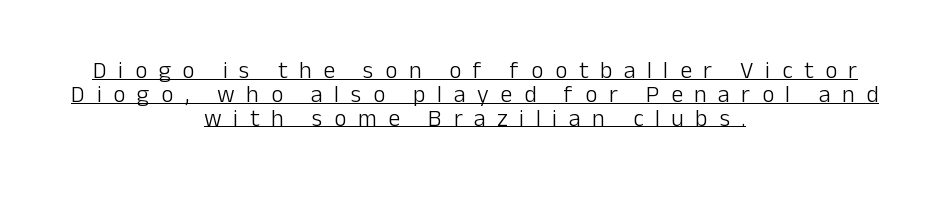
The image shows 24 px text type, upright; set centered, tight line spacing (0.99x), unusually wide letter spacing (+0.48 em), underlined.
